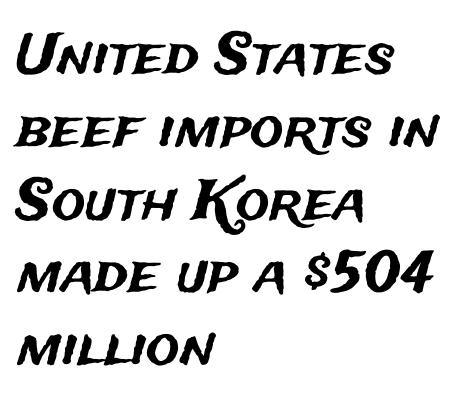
Honestly, there is no underline to notice here at all. These lines are set flush left with a ragged right edge. Whoever set this chose a conventional vertical rhythm. No extra tracking has been applied to these lines. Look at the bottom of the vertical strokes: they stop flat, with no serifs. Do the characters align in a grid? No, the font is proportional.
